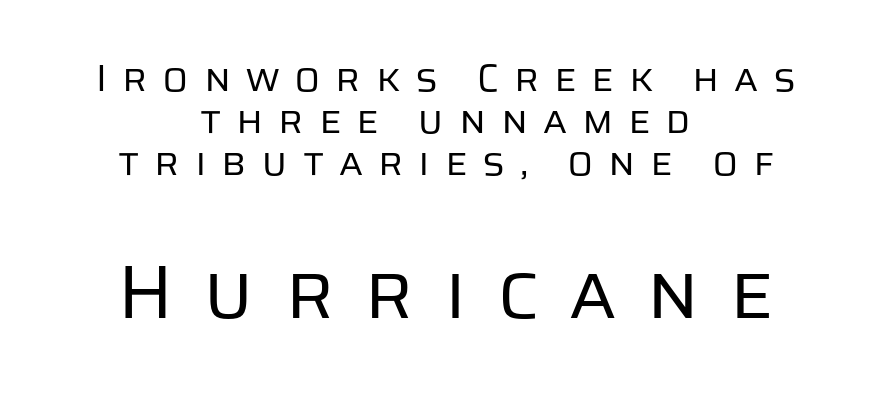
Notice how descenders almost collide with the ascenders below — that's tight leading. The passage shown begins with its smaller block and ends with its larger one. The passage shown has open, widely tracked lettering throughout. No heavy texture on the line: the type isn't bold. Type without underlining. Is this a fixed-width face? No — the glyphs have proportional, varying widths.
